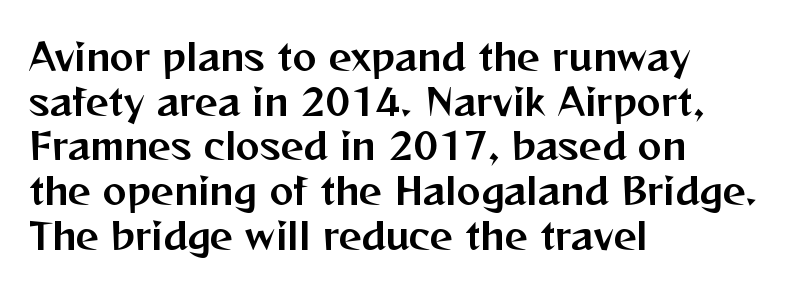
Q: Is the text italic (slanted)? A: No, it is upright.
Q: Is the typeface a serif or a sans-serif typeface? A: Sans-serif.
Q: Is the text underlined? A: No.
Q: How is the paragraph aligned? A: Left-aligned.
Q: Is the spacing between letters normal or unusually wide? A: Normal.
Q: Width (condensed, normal, or wide)? A: Normal.
Q: Stroke contrast? A: Medium.
Q: x-height? A: Medium.
Q: Monospaced? A: No.
